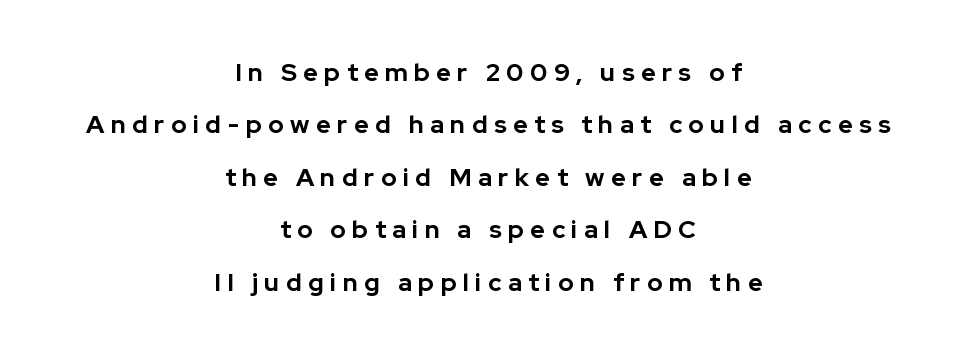
Q: Is the text bold? A: Yes.
Q: Is the text italic (slanted)? A: No, it is upright.
Q: Is the text underlined? A: No.
Q: How is the paragraph aligned? A: Centered.
Q: Is the spacing between letters normal or unusually wide? A: Unusually wide.
Q: Is the spacing between lines tight, normal or loose? A: Loose.
